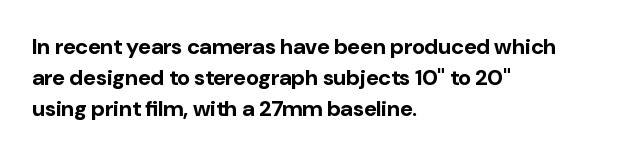
{"italic": "no", "bold": "yes", "underline": "no", "align": "left", "line_spacing": "normal", "line_spacing_ratio": 1.41, "letter_spacing": "normal", "letter_spacing_em": 0.0, "glyph_px": 22}
